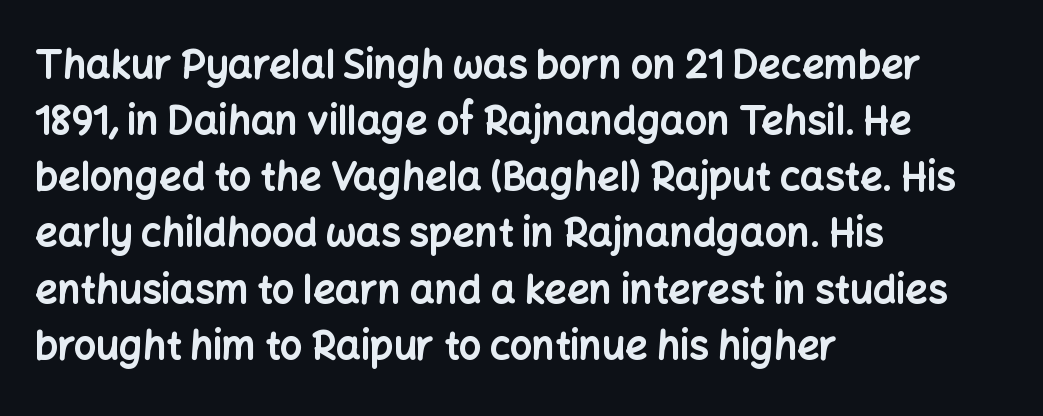
{"serif": "no", "italic": "no", "bold": "yes", "weight": "bold", "width": "normal", "stroke_contrast": "low", "x_height": "medium", "monospaced": "no", "underline": "no", "align": "left", "line_spacing": "normal", "line_spacing_ratio": 1.44, "letter_spacing": "normal", "letter_spacing_em": 0.0, "glyph_px": 39}
